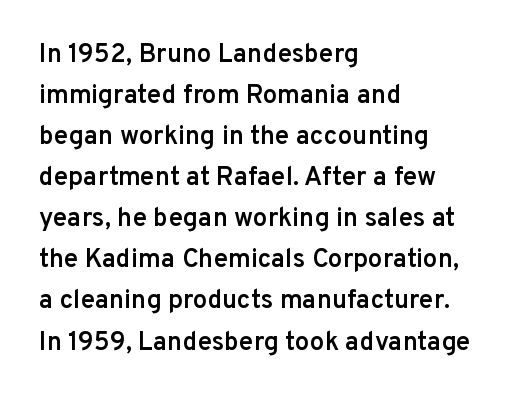
Bold? Not quite — semibold, heavier than regular but stopping short. In CSS terms this would be text-align: left. Does extra space separate the letters? No, they use regular spacing. How would I describe the line gaps? Plain and ordinary. Unlike italic type, these characters show no tilt at all. Honestly, there is no underline to notice here at all.
